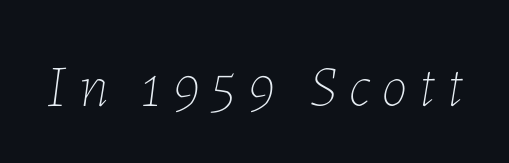
Q: Is the text bold? A: No.
Q: Is the text italic (slanted)? A: Yes, it leans right by about 7 degrees.
Q: Is the text underlined? A: No.
Q: Is the spacing between letters normal or unusually wide? A: Unusually wide.
Q: Width (condensed, normal, or wide)? A: Normal.
Q: Stroke contrast? A: Low.
Q: x-height? A: Medium.
Q: Monospaced? A: No.
